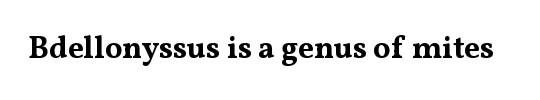
{"serif": "yes", "italic": "no", "bold": "yes", "weight": "bold", "width": "wide", "stroke_contrast": "medium", "x_height": "medium", "monospaced": "no", "underline": "no", "letter_spacing": "normal", "letter_spacing_em": 0.0, "glyph_px": 31}
